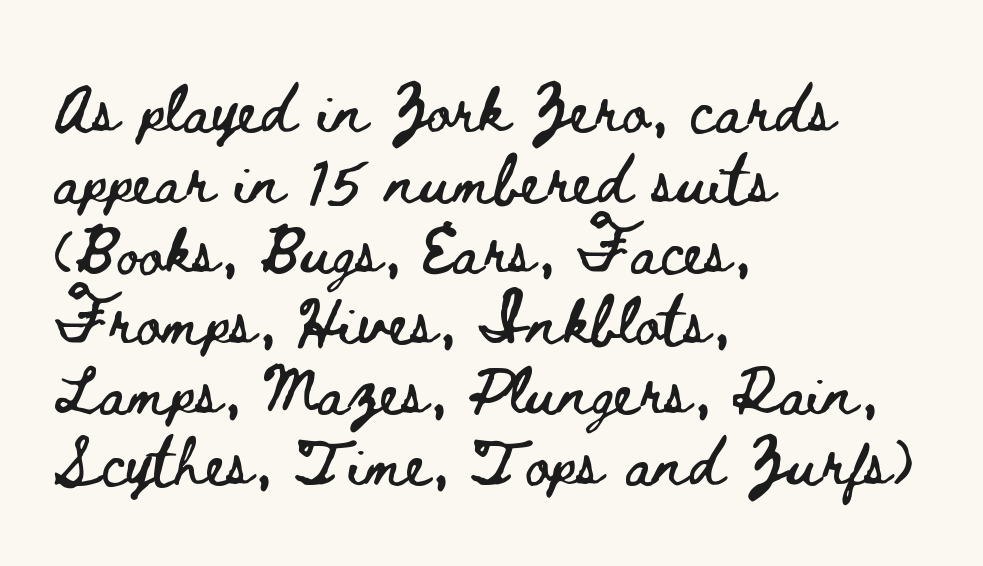
{"width": "wide", "stroke_contrast": "low", "x_height": "small", "monospaced": "no", "underline": "no", "align": "left", "line_spacing": "normal", "line_spacing_ratio": 1.47, "letter_spacing": "normal", "letter_spacing_em": 0.0, "glyph_px": 48}
